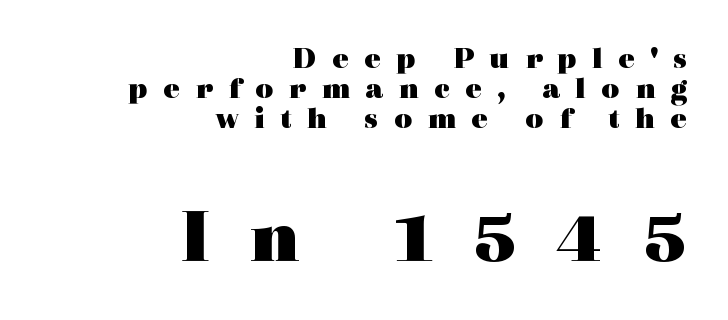
Q: Is the text bold? A: Yes.
Q: Is the text italic (slanted)? A: No, it is upright.
Q: Is the typeface a serif or a sans-serif typeface? A: Serif.
Q: Is the text underlined? A: No.
Q: How is the paragraph aligned? A: Right-aligned.
Q: Is the spacing between letters normal or unusually wide? A: Unusually wide.
Q: Is the spacing between lines tight, normal or loose? A: Tight.
Q: Which block of text is set in a larger size, the first (top) or the second (bottom)? A: The second (bottom) one.
Q: Width (condensed, normal, or wide)? A: Wide.
Q: x-height? A: Medium.
Q: Monospaced? A: No.
